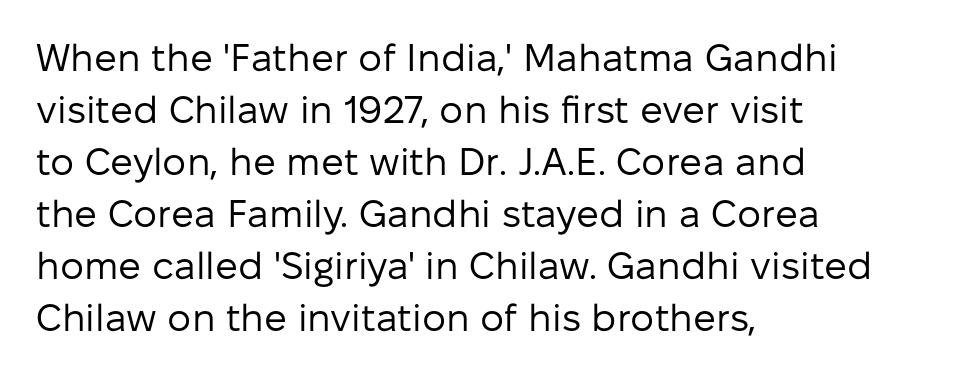
The image shows 38 px regular-weight sans-serif type, upright; set left-aligned, normal line spacing (1.37x), normal letter spacing, not underlined; low stroke contrast and a medium x-height.
